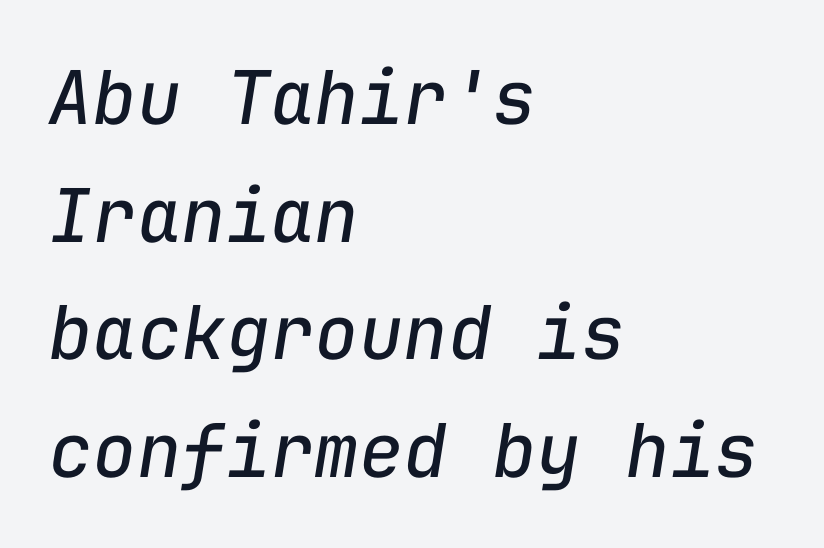
Q: Is the text bold? A: No.
Q: Is the text italic (slanted)? A: Yes, it leans right by about 9 degrees.
Q: Is the text underlined? A: No.
Q: How is the paragraph aligned? A: Left-aligned.
Q: Is the spacing between letters normal or unusually wide? A: Normal.
Q: Is the spacing between lines tight, normal or loose? A: Normal.
Q: Width (condensed, normal, or wide)? A: Normal.
Q: Stroke contrast? A: Low.
Q: x-height? A: Medium.
Q: Monospaced? A: Yes.
